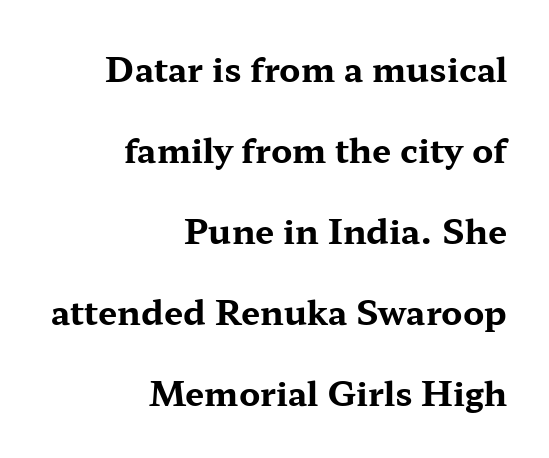
Q: Is the text bold? A: Yes.
Q: Is the text italic (slanted)? A: No, it is upright.
Q: Is the typeface a serif or a sans-serif typeface? A: Serif.
Q: Is the text underlined? A: No.
Q: How is the paragraph aligned? A: Right-aligned.
Q: Is the spacing between letters normal or unusually wide? A: Normal.
Q: Is the spacing between lines tight, normal or loose? A: Loose.
Q: Width (condensed, normal, or wide)? A: Wide.
Q: Stroke contrast? A: Medium.
Q: x-height? A: Medium.
Q: Monospaced? A: No.
